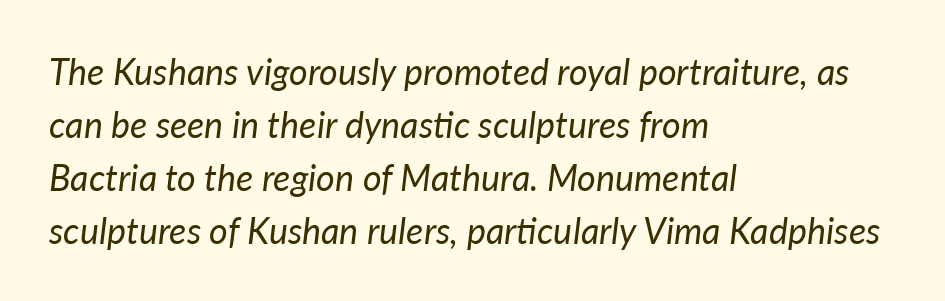
Successive baselines arrive at the customary interval. Counters stay open thanks to moderate or lighter strokes. The passage shown has conventional tracking throughout. Varying glyph widths throughout — classic text-font behaviour. The passage shown is not underscored anywhere.
